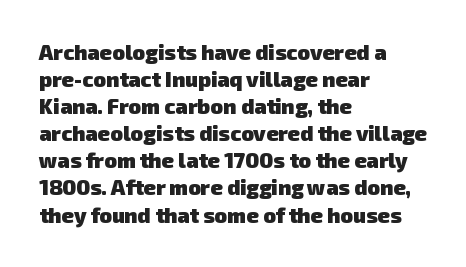
The space between consecutive lines is moderate. Left-aligned paragraph, ragged on the right. Just letters on the line, the space beneath them empty. Heft: maximum for text — a bold. Short note: letters normally spaced.
